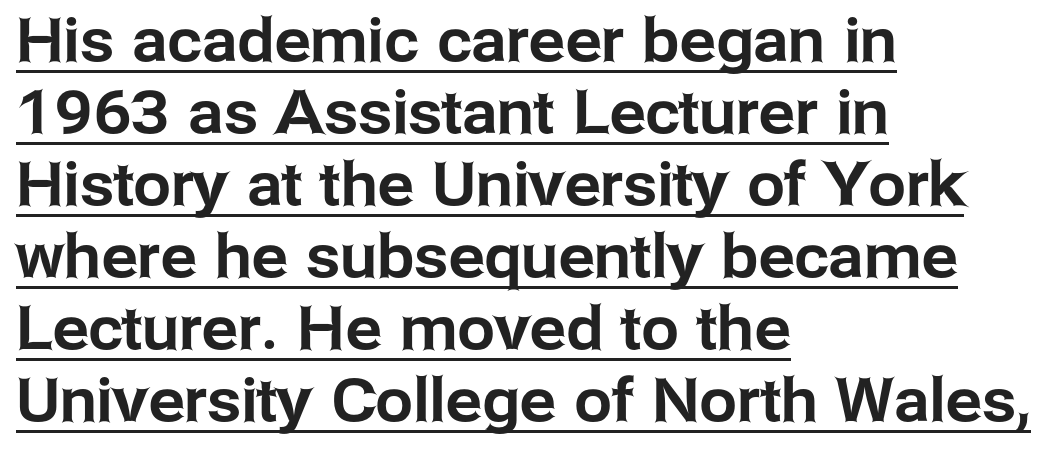
Q: Is the text italic (slanted)? A: No, it is upright.
Q: Is the typeface a serif or a sans-serif typeface? A: Sans-serif.
Q: Is the text underlined? A: Yes.
Q: How is the paragraph aligned? A: Left-aligned.
Q: Is the spacing between letters normal or unusually wide? A: Normal.
Q: Width (condensed, normal, or wide)? A: Normal.
Q: Stroke contrast? A: Low.
Q: x-height? A: Medium.
Q: Monospaced? A: No.
